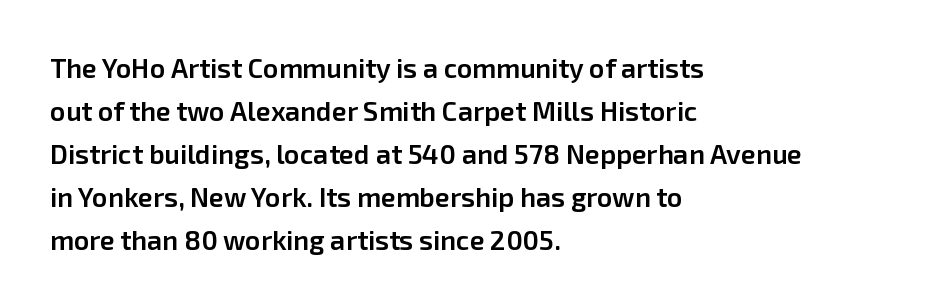
Decoration check: the copy has no underline. A classic flush-left, rag-right setting is used for this passage. Notice how descenders clear the ascenders below comfortably — that's standard leading. Tracking value appears to be zero — textbook default spacing.
